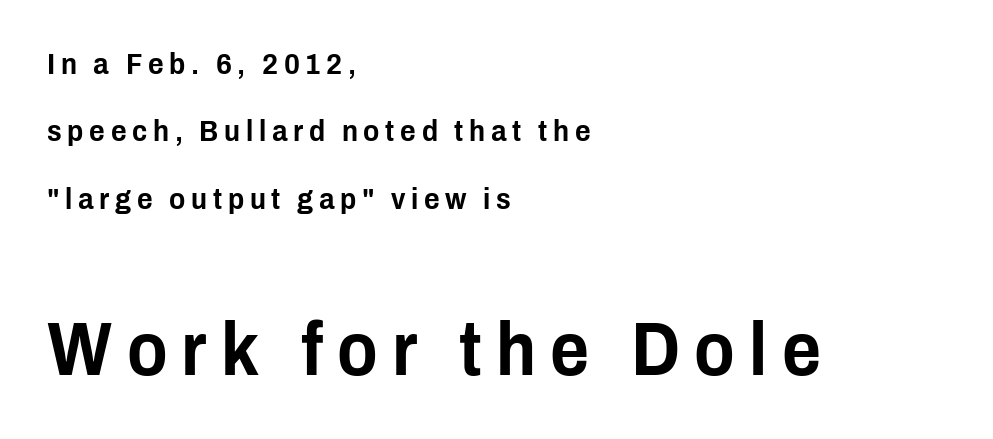
Q: Is the text italic (slanted)? A: No, it is upright.
Q: Is the typeface a serif or a sans-serif typeface? A: Sans-serif.
Q: Is the text underlined? A: No.
Q: How is the paragraph aligned? A: Left-aligned.
Q: Is the spacing between lines tight, normal or loose? A: Loose.
Q: Which block of text is set in a larger size, the first (top) or the second (bottom)? A: The second (bottom) one.
Q: Width (condensed, normal, or wide)? A: Condensed.
Q: Stroke contrast? A: Low.
Q: x-height? A: Medium.
Q: Monospaced? A: No.
